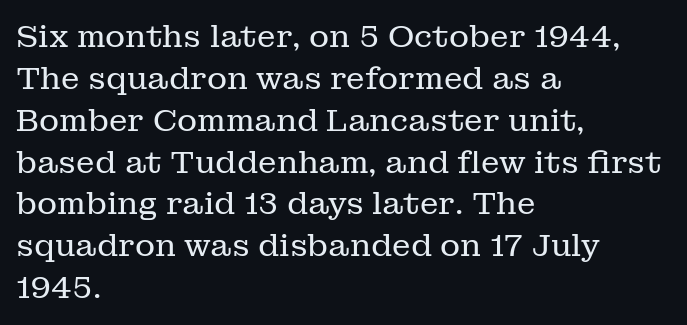
The image shows 31 px regular-weight serif type, upright; set left-aligned, normal line spacing (1.35x), normal letter spacing, not underlined; low stroke contrast and a medium x-height.
